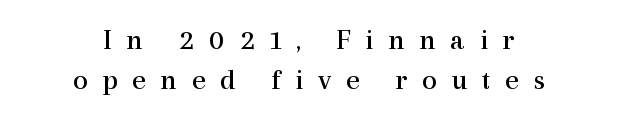
{"serif": "yes", "italic": "no", "bold": "no", "weight": "regular", "width": "normal", "x_height": "medium", "monospaced": "no", "underline": "no", "align": "center", "line_spacing": "normal", "line_spacing_ratio": 1.33, "letter_spacing": "wide", "letter_spacing_em": 0.48, "glyph_px": 30}
